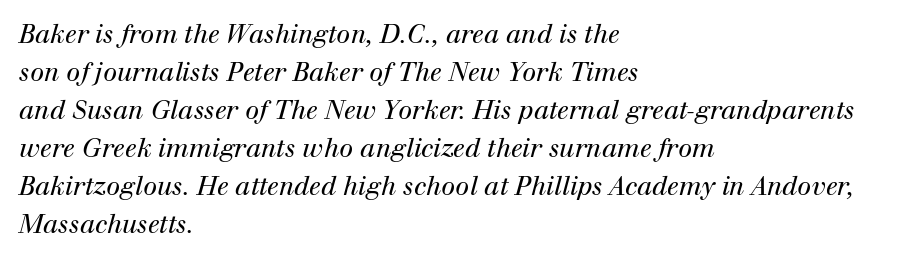
The vertical gap from one line to the next is medium. You could call the tracking neutral — neither tight nor loose. Bare-footed words on every line. Horizontal alignment here is leftward, the default for most running prose. Stems here are at most as thick as an everyday book face. Notice how the stems are inclined rather than vertical — that's the hallmark of italics.
